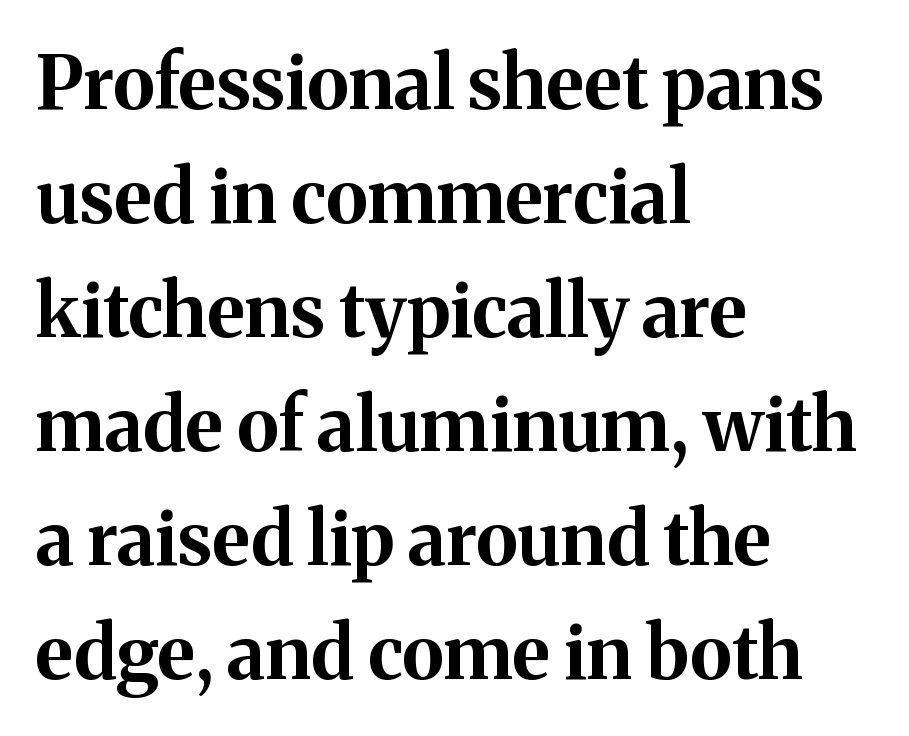
The characters look thick and weighty, a clear bold. You could not count columns in this text — the font is proportionally spaced. Descender tails drop into unmarked territory. Tracking here is standard; glyphs follow each other at the usual distance.
